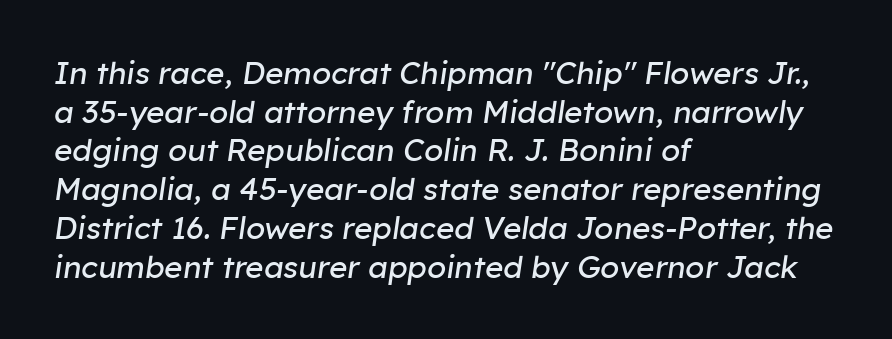
Q: Is the text bold? A: No.
Q: Is the text italic (slanted)? A: Yes, it leans right by about 8 degrees.
Q: Is the text underlined? A: No.
Q: How is the paragraph aligned? A: Left-aligned.
Q: Is the spacing between letters normal or unusually wide? A: Normal.
Q: Is the spacing between lines tight, normal or loose? A: Normal.
Q: Width (condensed, normal, or wide)? A: Normal.
Q: Stroke contrast? A: Low.
Q: x-height? A: Medium.
Q: Monospaced? A: No.
